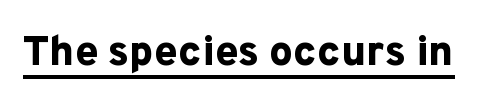
The image shows 42 px bold sans-serif type, upright; set normal letter spacing, underlined; low stroke contrast and a medium x-height.
